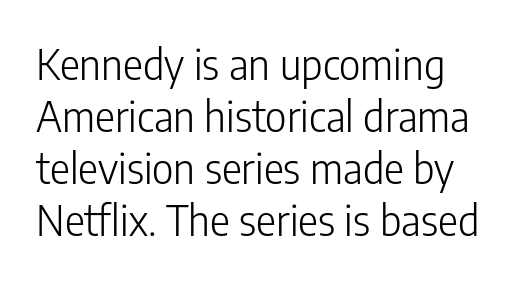
The type sits square on the baseline with zero lean. The strip under each line holds only bare page. Note the varied advance widths — an 'i' is clearly narrower than an 'm'. Is the stroke heavy? The answer is a plain regular-or-lighter. A typesetter would call this zero additional tracking. Check where the strokes stop: nothing finishes them off — pure sans.
